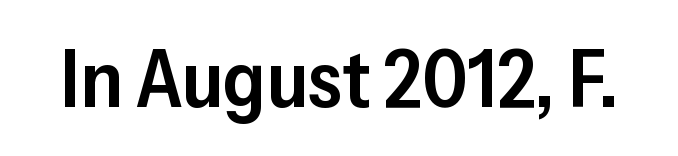
Q: Is the text bold? A: Semi-bold.
Q: Is the text italic (slanted)? A: No, it is upright.
Q: Is the typeface a serif or a sans-serif typeface? A: Sans-serif.
Q: Is the text underlined? A: No.
Q: Is the spacing between letters normal or unusually wide? A: Normal.
Q: Width (condensed, normal, or wide)? A: Normal.
Q: Stroke contrast? A: Low.
Q: x-height? A: Medium.
Q: Monospaced? A: No.
